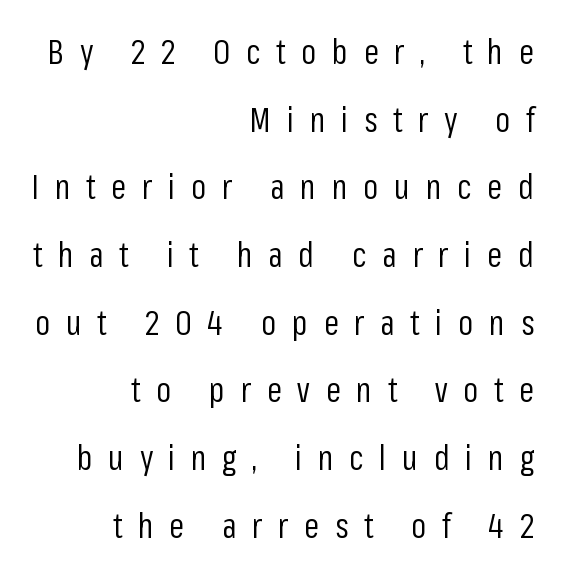
Q: Is the text bold? A: No.
Q: Is the text italic (slanted)? A: No, it is upright.
Q: Is the typeface a serif or a sans-serif typeface? A: Sans-serif.
Q: Is the text underlined? A: No.
Q: How is the paragraph aligned? A: Right-aligned.
Q: Is the spacing between letters normal or unusually wide? A: Unusually wide.
Q: Is the spacing between lines tight, normal or loose? A: Loose.
Q: Width (condensed, normal, or wide)? A: Condensed.
Q: Stroke contrast? A: Low.
Q: x-height? A: Medium.
Q: Monospaced? A: No.
